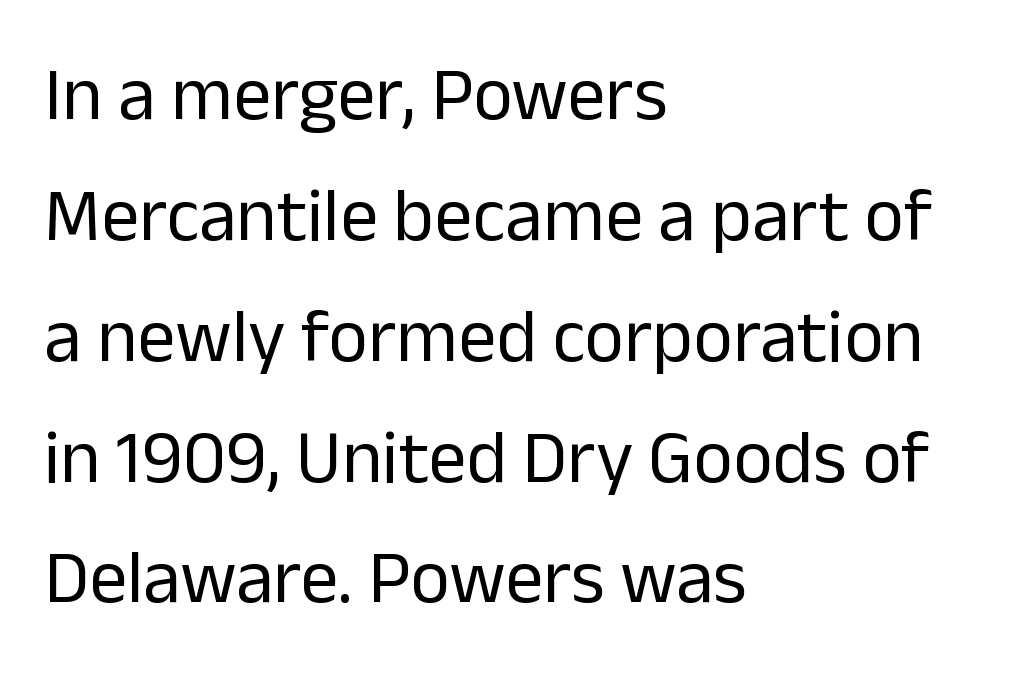
Q: Is the text bold? A: No.
Q: Is the text italic (slanted)? A: No, it is upright.
Q: Is the typeface a serif or a sans-serif typeface? A: Sans-serif.
Q: Is the text underlined? A: No.
Q: How is the paragraph aligned? A: Left-aligned.
Q: Is the spacing between letters normal or unusually wide? A: Normal.
Q: Is the spacing between lines tight, normal or loose? A: Normal.
Q: Width (condensed, normal, or wide)? A: Normal.
Q: Stroke contrast? A: Low.
Q: x-height? A: Medium.
Q: Monospaced? A: No.
